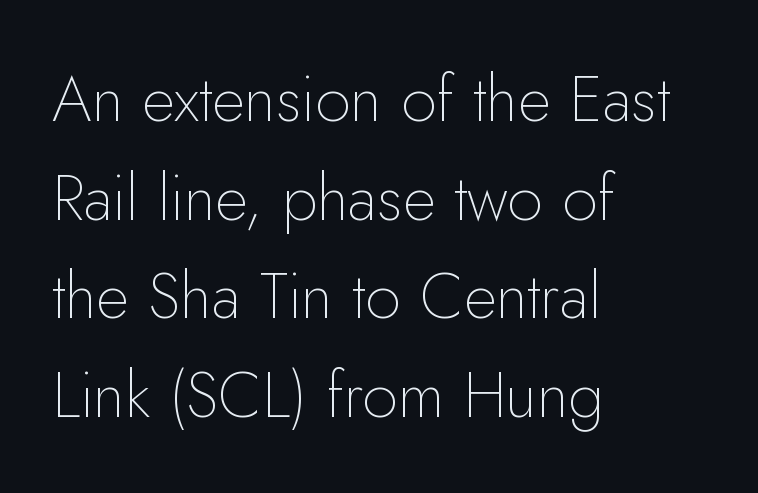
The font is comparable to plain body text, perhaps lighter. The characters display no serif detailing; their extremities are plain. The rag falls on the right side of this text block. Unlike italic type, these characters show no tilt at all. Only glyphs here, with clear space below each row.
